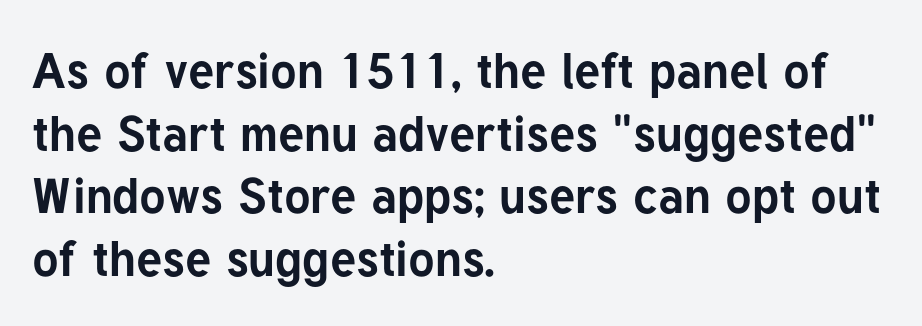
The image shows 49 px bold sans-serif type, upright; set left-aligned, normal line spacing (1.28x), normal letter spacing, not underlined; low stroke contrast and a medium x-height.
